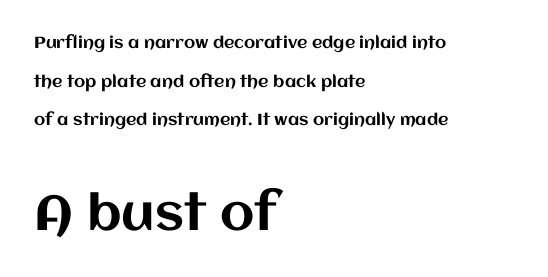
The image shows 49 px text type, upright; set left-aligned, loose line spacing (2.41x), normal letter spacing, not underlined; the second (bottom) block is 3.06x larger; medium stroke contrast and a large x-height.
